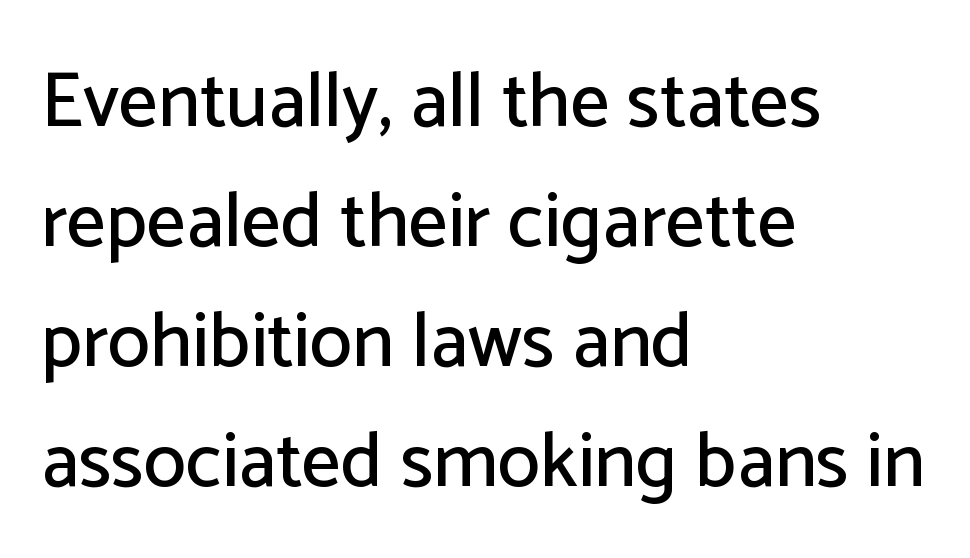
Serifs: no, the terminals of the letterforms are clean. Look at the tracking — it's just the regular setting, nothing added. Horizontally, the lines are justified to the leading edge only. Nope, not italic — everything's standing straight. Check the space under the baseline: it is left empty. If you measured baseline to baseline, you'd find a middling distance.
